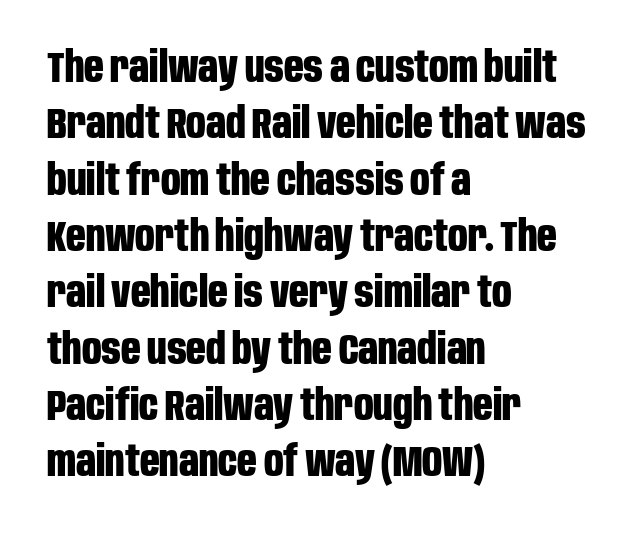
Q: Is the text bold? A: Yes.
Q: Is the text italic (slanted)? A: No, it is upright.
Q: Is the typeface a serif or a sans-serif typeface? A: Sans-serif.
Q: Is the text underlined? A: No.
Q: How is the paragraph aligned? A: Left-aligned.
Q: Is the spacing between letters normal or unusually wide? A: Normal.
Q: Is the spacing between lines tight, normal or loose? A: Normal.
Q: Width (condensed, normal, or wide)? A: Condensed.
Q: Stroke contrast? A: Low.
Q: x-height? A: Large.
Q: Monospaced? A: No.
